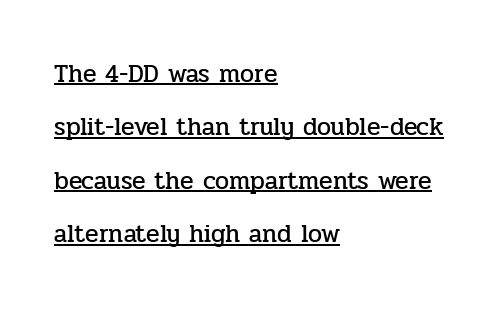
{"italic": "no", "underline": "yes", "align": "left", "line_spacing": "loose", "line_spacing_ratio": 2.14, "letter_spacing": "normal", "letter_spacing_em": 0.0, "glyph_px": 25}
